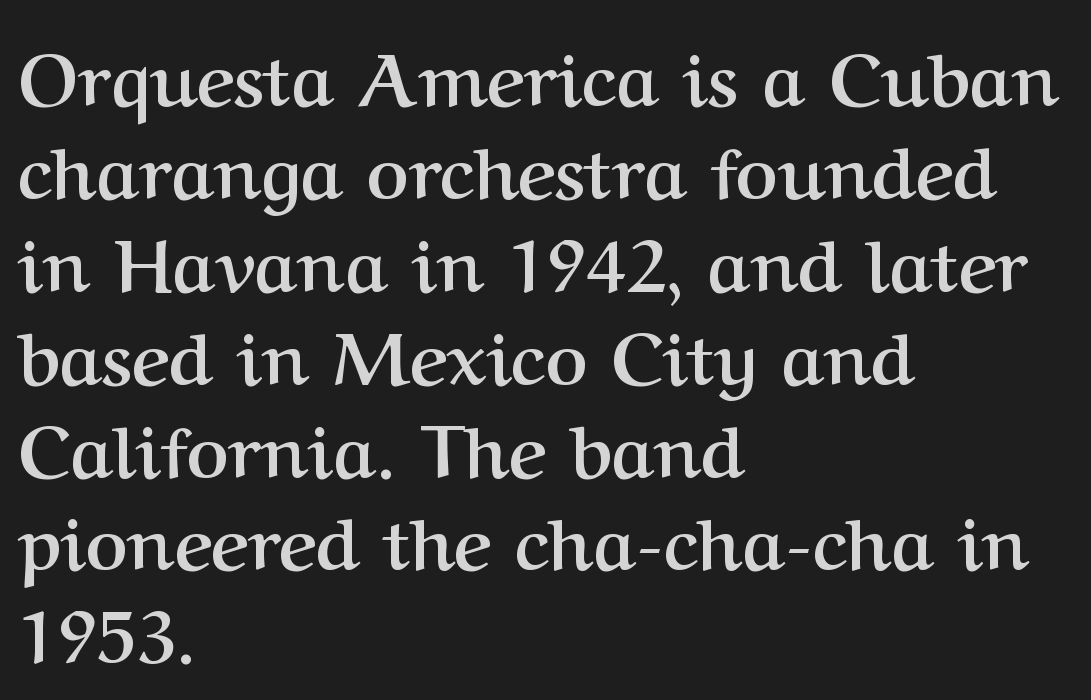
Does the leading feel generous? No, just average. Note: serifs present on the glyphs. There is no visible air inserted between adjacent glyphs. Every row of glyphs begins at an identical x-position on the left.
